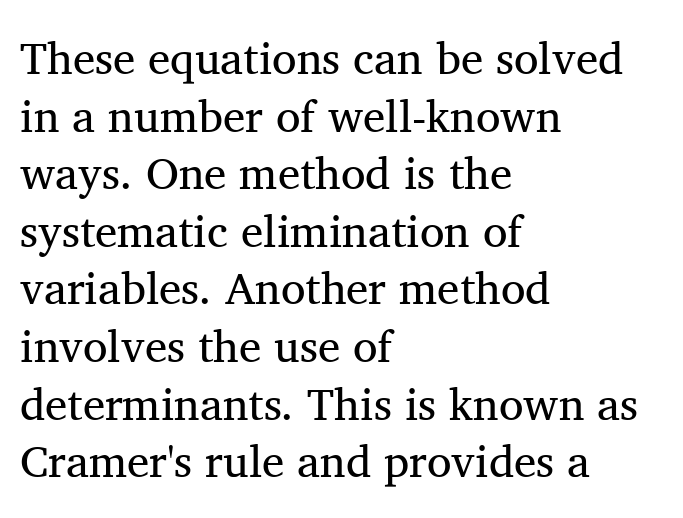
Q: Is the text bold? A: No.
Q: Is the text italic (slanted)? A: No, it is upright.
Q: Is the typeface a serif or a sans-serif typeface? A: Serif.
Q: Is the text underlined? A: No.
Q: How is the paragraph aligned? A: Left-aligned.
Q: Is the spacing between letters normal or unusually wide? A: Normal.
Q: Is the spacing between lines tight, normal or loose? A: Normal.
Q: Width (condensed, normal, or wide)? A: Normal.
Q: Stroke contrast? A: Medium.
Q: x-height? A: Medium.
Q: Monospaced? A: No.
